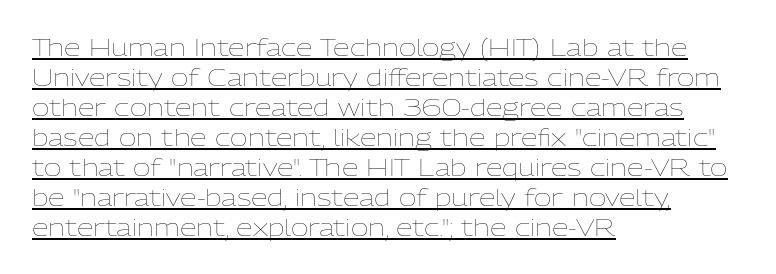
Q: Is the text bold? A: No.
Q: Is the text italic (slanted)? A: No, it is upright.
Q: Is the text underlined? A: Yes.
Q: How is the paragraph aligned? A: Left-aligned.
Q: Is the spacing between letters normal or unusually wide? A: Normal.
Q: Is the spacing between lines tight, normal or loose? A: Normal.
